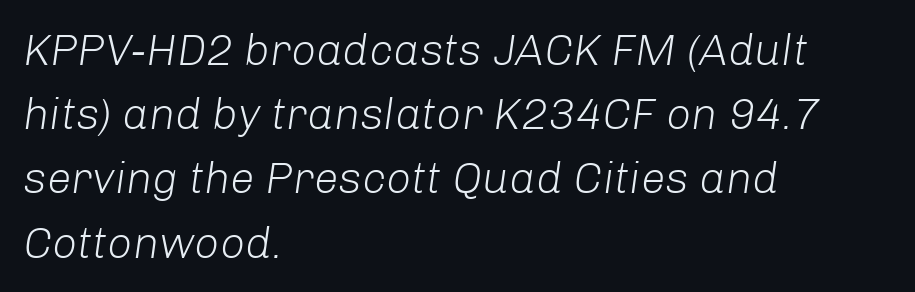
The image shows 44 px light type, italic (leaning right); set left-aligned, normal line spacing (1.46x), normal letter spacing, not underlined; low stroke contrast and a medium x-height.
